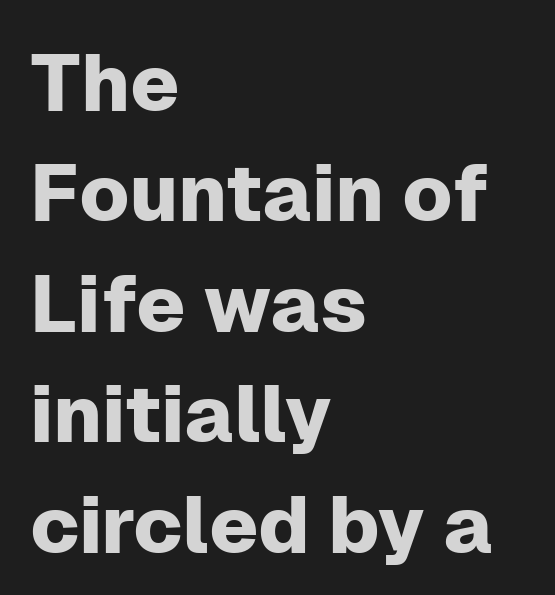
Q: Is the text italic (slanted)? A: No, it is upright.
Q: Is the typeface a serif or a sans-serif typeface? A: Sans-serif.
Q: Is the text underlined? A: No.
Q: How is the paragraph aligned? A: Left-aligned.
Q: Is the spacing between letters normal or unusually wide? A: Normal.
Q: Is the spacing between lines tight, normal or loose? A: Normal.
Q: Width (condensed, normal, or wide)? A: Normal.
Q: Stroke contrast? A: Low.
Q: x-height? A: Medium.
Q: Monospaced? A: No.
